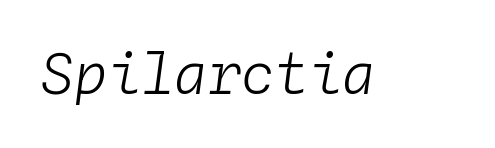
{"italic": "yes", "lean": "right", "slant_degrees": 4, "bold": "no", "weight": "light", "width": "normal", "stroke_contrast": "low", "x_height": "medium", "monospaced": "yes", "underline": "no", "letter_spacing": "normal", "letter_spacing_em": 0.0, "glyph_px": 56}
